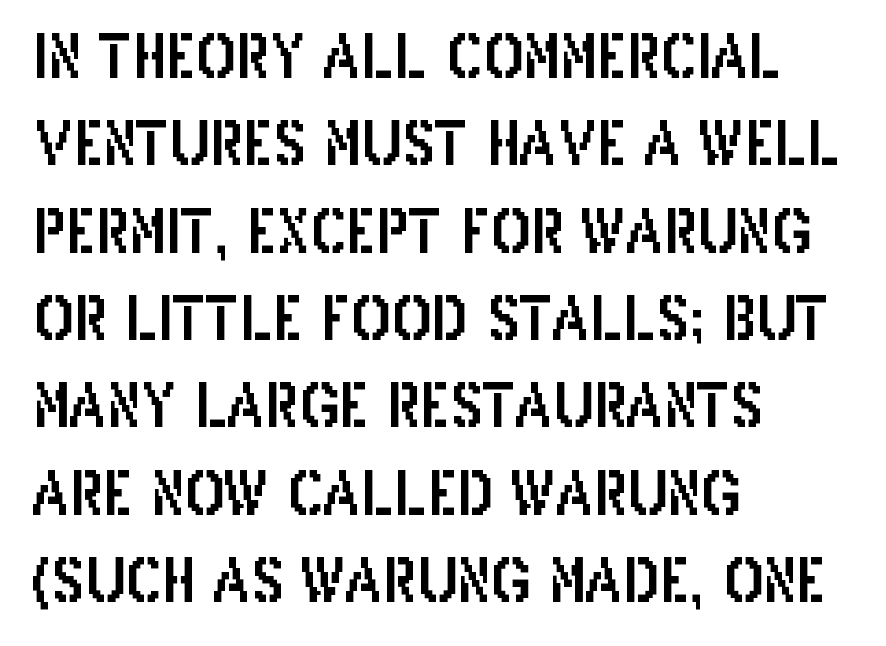
Q: Is the text italic (slanted)? A: No, it is upright.
Q: Is the typeface a serif or a sans-serif typeface? A: Sans-serif.
Q: Is the text underlined? A: No.
Q: How is the paragraph aligned? A: Left-aligned.
Q: Is the spacing between letters normal or unusually wide? A: Normal.
Q: Is the spacing between lines tight, normal or loose? A: Normal.
Q: Width (condensed, normal, or wide)? A: Condensed.
Q: Stroke contrast? A: Low.
Q: x-height? A: Large.
Q: Monospaced? A: No.
